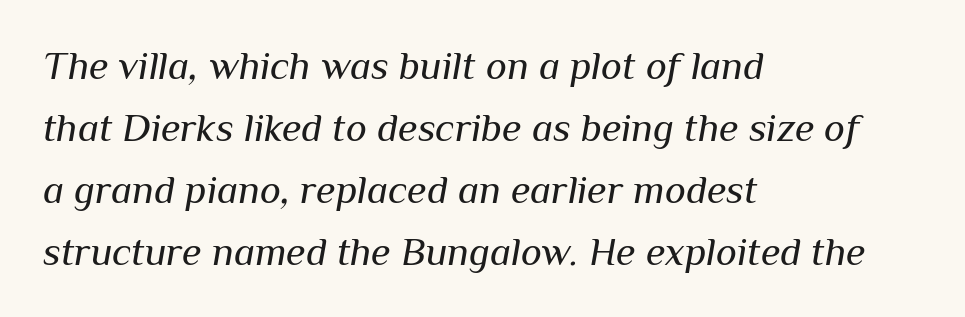
The image shows 40 px regular-weight type, italic (leaning right); set left-aligned, normal line spacing (1.55x), normal letter spacing, not underlined; medium stroke contrast and a medium x-height.
